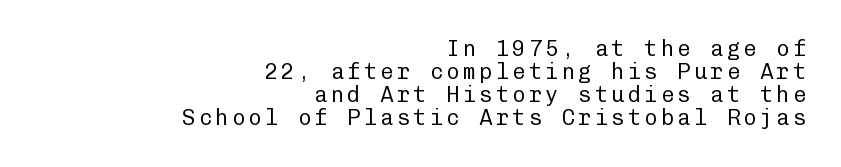
The foot of each line stays bare and open. Notice how the stems are strictly vertical — no italics here. The strokes carry an ordinary text weight at most. The vertical gap from one line to the next is small.
